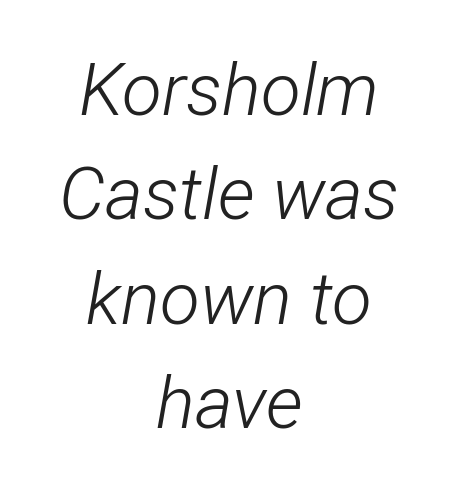
Q: Is the text bold? A: No.
Q: Is the text italic (slanted)? A: Yes, it leans right by about 12 degrees.
Q: Is the text underlined? A: No.
Q: How is the paragraph aligned? A: Centered.
Q: Is the spacing between letters normal or unusually wide? A: Normal.
Q: Is the spacing between lines tight, normal or loose? A: Normal.
Q: Width (condensed, normal, or wide)? A: Condensed.
Q: Stroke contrast? A: Low.
Q: x-height? A: Medium.
Q: Monospaced? A: No.
